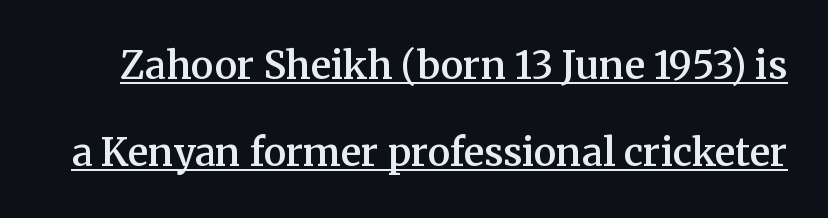
The image shows 38 px semibold serif type, upright; set loose line spacing (2.28x), normal letter spacing, underlined; medium stroke contrast and a medium x-height.
